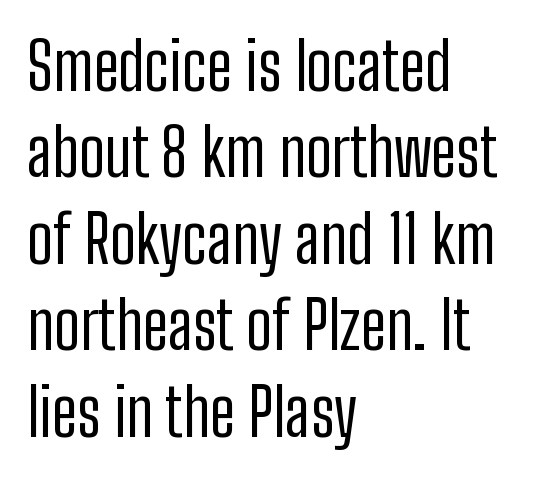
The image shows 65 px regular-weight, condensed sans-serif type, upright; set left-aligned, normal line spacing (1.33x), normal letter spacing, not underlined; low stroke contrast and a medium x-height.
